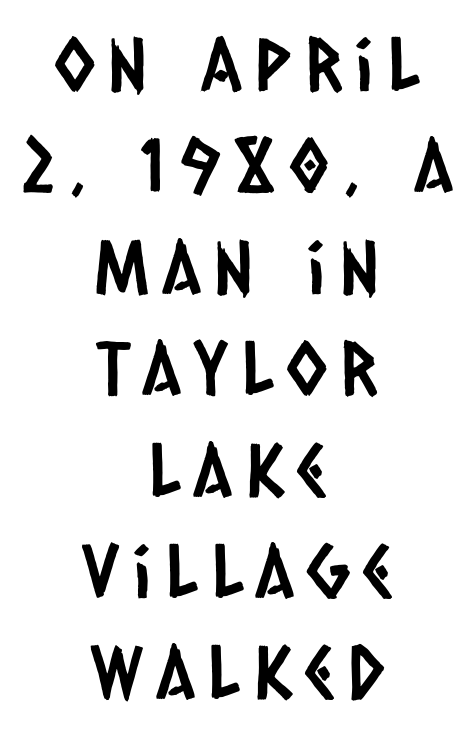
{"serif": "no", "width": "condensed", "stroke_contrast": "low", "x_height": "large", "monospaced": "no", "underline": "no", "align": "center", "line_spacing": "normal", "line_spacing_ratio": 1.37, "glyph_px": 74}
